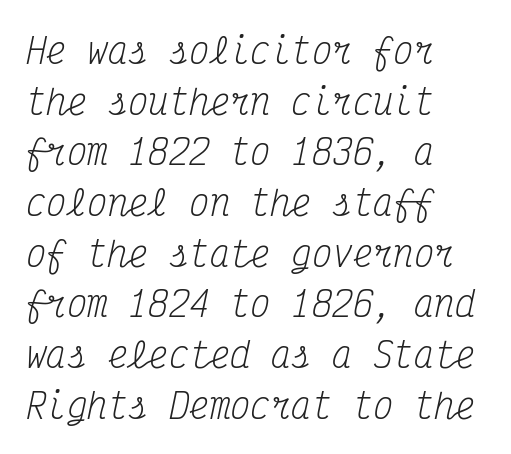
Q: Is the text bold? A: No.
Q: Is the text italic (slanted)? A: Yes, it leans right by about 12 degrees.
Q: Is the typeface a serif or a sans-serif typeface? A: Serif.
Q: Is the text underlined? A: No.
Q: How is the paragraph aligned? A: Left-aligned.
Q: Is the spacing between letters normal or unusually wide? A: Normal.
Q: Is the spacing between lines tight, normal or loose? A: Normal.
Q: Width (condensed, normal, or wide)? A: Condensed.
Q: Stroke contrast? A: Medium.
Q: x-height? A: Medium.
Q: Monospaced? A: Yes.
